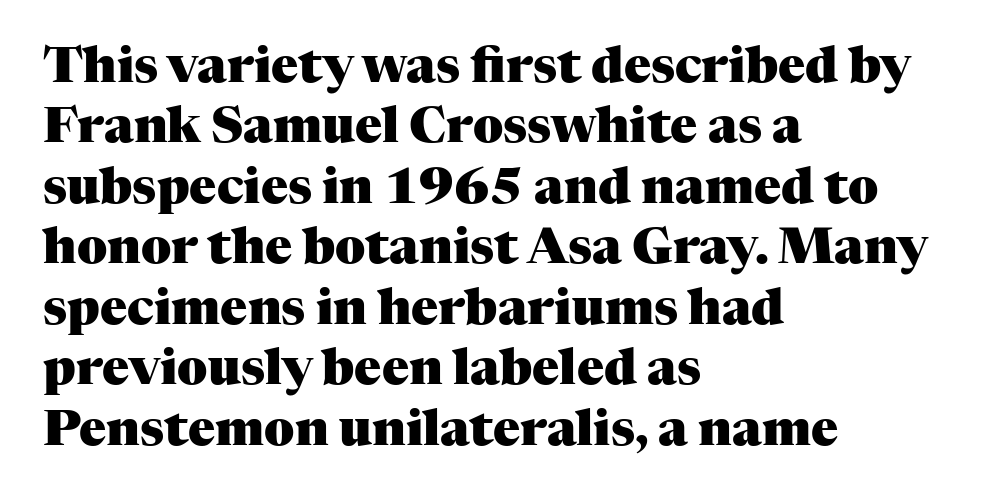
{"serif": "yes", "italic": "no", "bold": "yes", "weight": "heavy", "width": "normal", "stroke_contrast": "medium", "x_height": "medium", "monospaced": "no", "underline": "no", "align": "left", "line_spacing_ratio": 1.21, "letter_spacing": "normal", "letter_spacing_em": 0.0, "glyph_px": 50}
